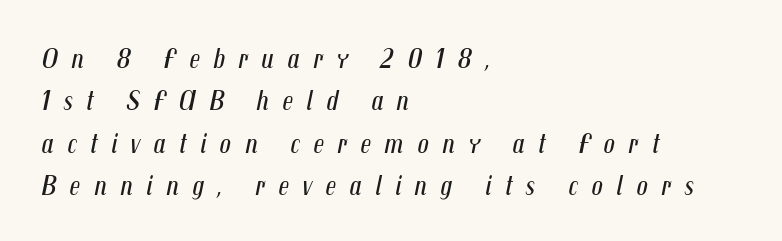
Q: Is the text bold? A: No.
Q: Is the text italic (slanted)? A: Yes, it leans right by about 12 degrees.
Q: Is the text underlined? A: No.
Q: How is the paragraph aligned? A: Left-aligned.
Q: Is the spacing between letters normal or unusually wide? A: Unusually wide.
Q: Is the spacing between lines tight, normal or loose? A: Normal.
Q: Width (condensed, normal, or wide)? A: Condensed.
Q: Stroke contrast? A: Medium.
Q: x-height? A: Medium.
Q: Monospaced? A: No.
